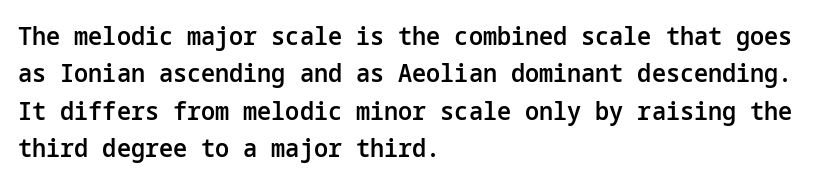
{"italic": "no", "bold": "semi", "underline": "no", "align": "left", "line_spacing": "normal", "line_spacing_ratio": 1.5, "letter_spacing": "normal", "letter_spacing_em": 0.0, "glyph_px": 25}
